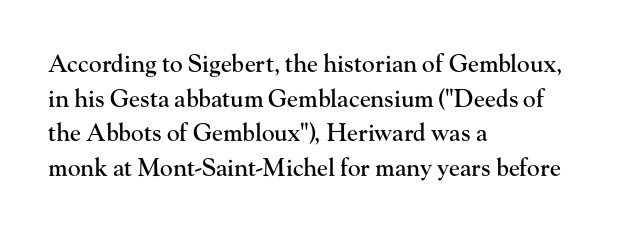
{"italic": "no", "underline": "no", "align": "left", "line_spacing": "normal", "line_spacing_ratio": 1.44, "letter_spacing": "normal", "letter_spacing_em": 0.0, "glyph_px": 24}
